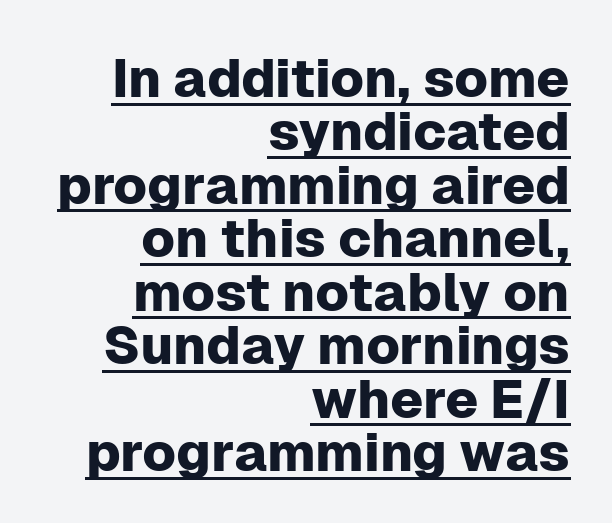
Q: Is the text italic (slanted)? A: No, it is upright.
Q: Is the typeface a serif or a sans-serif typeface? A: Sans-serif.
Q: Is the text underlined? A: Yes.
Q: How is the paragraph aligned? A: Right-aligned.
Q: Is the spacing between letters normal or unusually wide? A: Normal.
Q: Is the spacing between lines tight, normal or loose? A: Tight.
Q: Width (condensed, normal, or wide)? A: Normal.
Q: Stroke contrast? A: Low.
Q: x-height? A: Medium.
Q: Monospaced? A: No.
